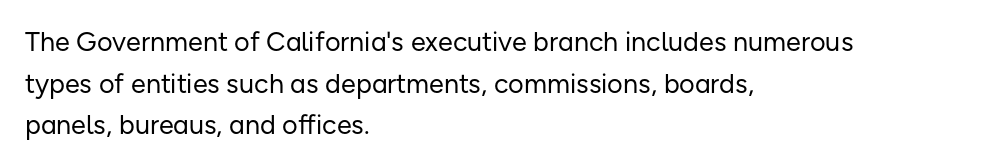
This sample uses an upright cut, with every glyph sitting square on the baseline. Lines of text with bare space underneath. The setting favours the left margin, as ordinary paragraphs usually do. Leading: standard. The typesetting does not lean heavy: it is not bold. You could call the tracking neutral — neither tight nor loose.
